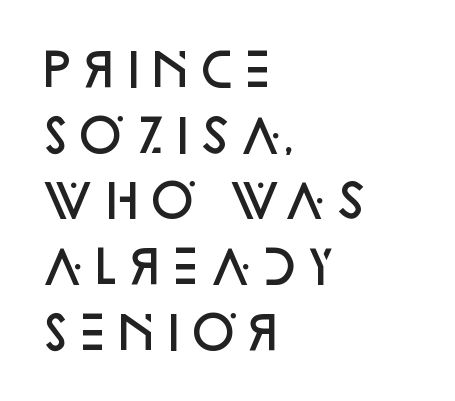
The image shows 45 px semibold sans-serif type, upright; set left-aligned, normal line spacing (1.46x), normal letter spacing, not underlined; low stroke contrast and a large x-height.
